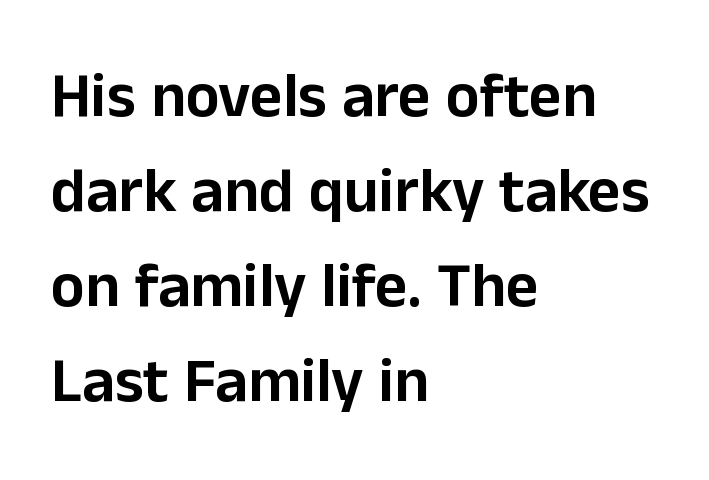
Q: Is the text italic (slanted)? A: No, it is upright.
Q: Is the typeface a serif or a sans-serif typeface? A: Sans-serif.
Q: Is the text underlined? A: No.
Q: How is the paragraph aligned? A: Left-aligned.
Q: Is the spacing between letters normal or unusually wide? A: Normal.
Q: Is the spacing between lines tight, normal or loose? A: Normal.
Q: Width (condensed, normal, or wide)? A: Normal.
Q: Stroke contrast? A: Low.
Q: x-height? A: Medium.
Q: Monospaced? A: No.
